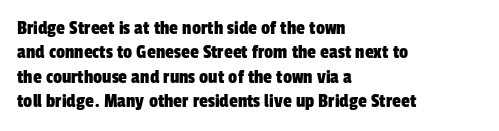
Look at the tracking — it's just the regular setting, nothing added. Just letters on the line, the space beneath them empty. Where is the straight margin? On the left.
